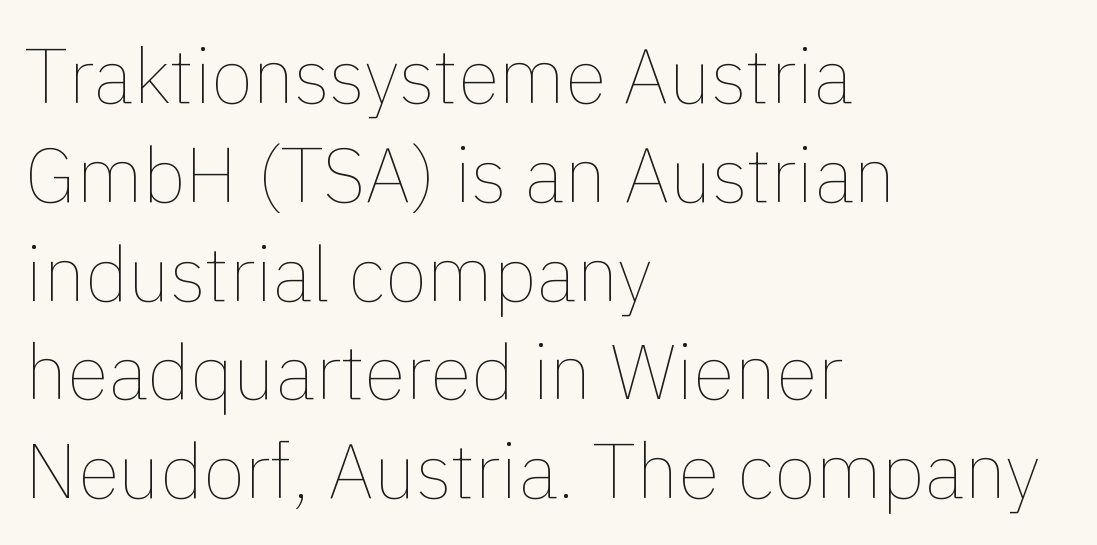
The image shows 76 px thin type, upright; set left-aligned, normal line spacing (1.3x), normal letter spacing, not underlined; a medium x-height.
